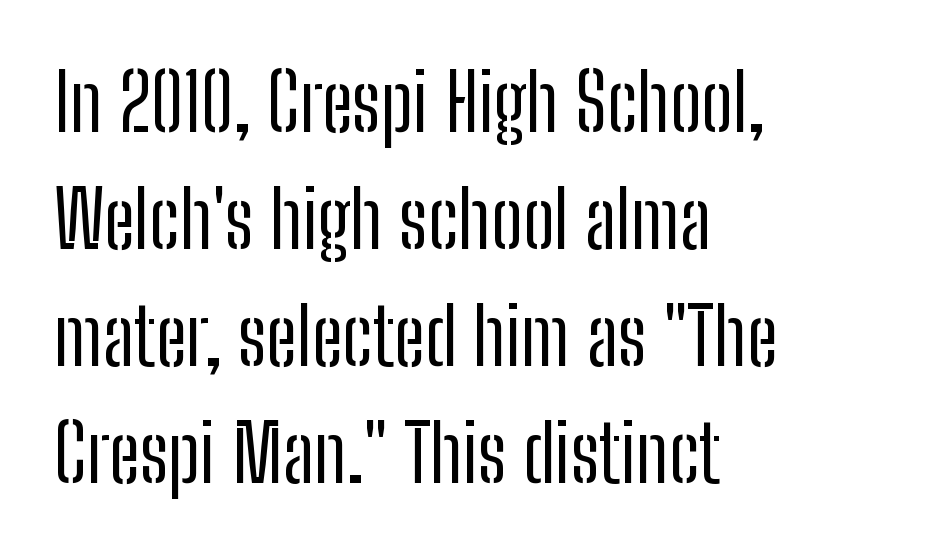
Grotesque or geometric, the face here clearly has no serifs. Notice how the stems are strictly vertical — no italics here. Look at the tracking — it's just the regular setting, nothing added. The characters are drawn with everyday or finer stroke widths. Just letters on the line, the space beneath them empty.
